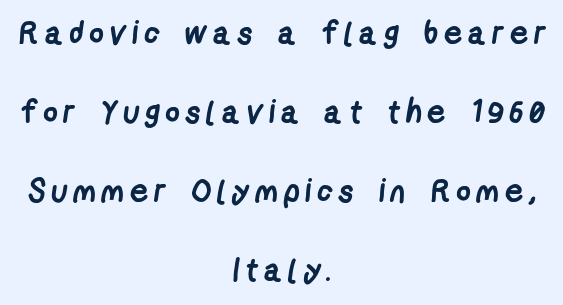
The image shows 32 px semibold, condensed sans-serif type; set centered, loose line spacing (2.47x), not underlined; low stroke contrast and a medium x-height.
